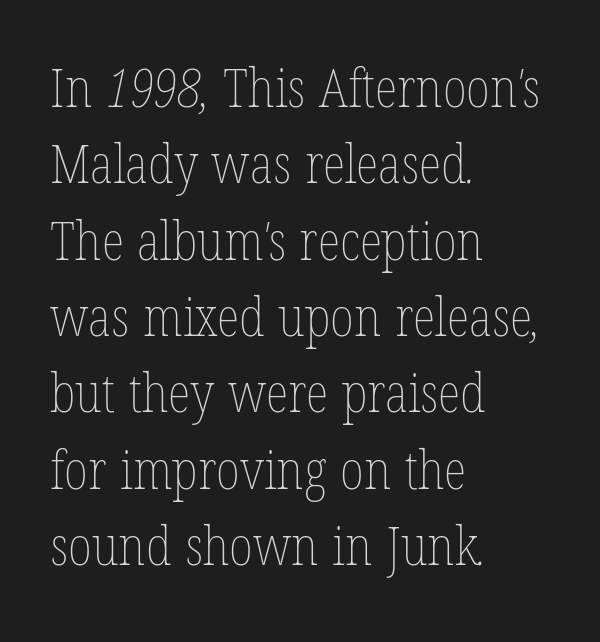
{"bold": "no", "weight": "thin", "width": "condensed", "stroke_contrast": "low", "x_height": "medium", "monospaced": "no", "underline": "no", "align": "left", "line_spacing": "normal", "line_spacing_ratio": 1.44, "letter_spacing": "normal", "letter_spacing_em": 0.0, "glyph_px": 53}
